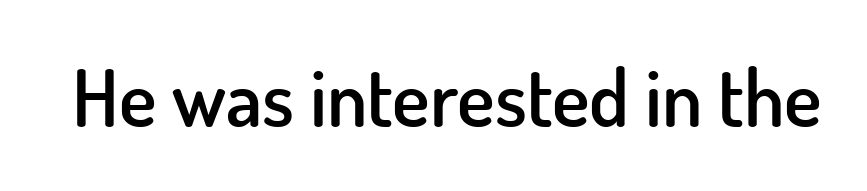
Q: Is the text bold? A: Semi-bold.
Q: Is the text italic (slanted)? A: No, it is upright.
Q: Is the typeface a serif or a sans-serif typeface? A: Sans-serif.
Q: Is the text underlined? A: No.
Q: Is the spacing between letters normal or unusually wide? A: Normal.
Q: Width (condensed, normal, or wide)? A: Normal.
Q: Stroke contrast? A: Low.
Q: x-height? A: Small.
Q: Monospaced? A: No.
